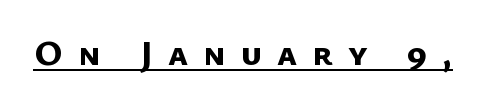
Q: Is the text bold? A: Yes.
Q: Is the typeface a serif or a sans-serif typeface? A: Sans-serif.
Q: Is the text underlined? A: Yes.
Q: Is the spacing between letters normal or unusually wide? A: Unusually wide.
Q: Width (condensed, normal, or wide)? A: Normal.
Q: Stroke contrast? A: Low.
Q: x-height? A: Medium.
Q: Monospaced? A: No.
